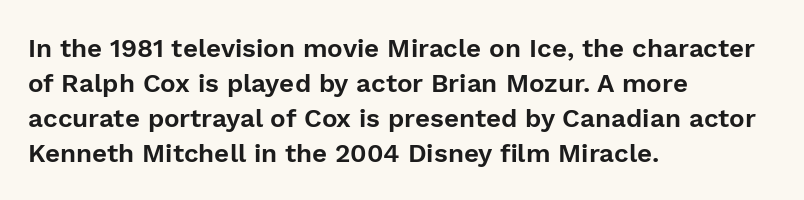
{"italic": "no", "underline": "no", "align": "left", "line_spacing": "normal", "line_spacing_ratio": 1.35, "letter_spacing": "normal", "letter_spacing_em": 0.0, "glyph_px": 26}
